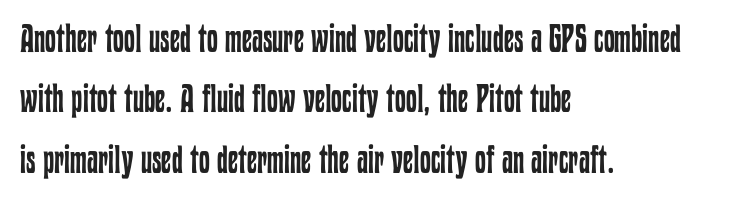
Q: Is the text bold? A: No.
Q: Is the text italic (slanted)? A: No, it is upright.
Q: Is the text underlined? A: No.
Q: How is the paragraph aligned? A: Left-aligned.
Q: Is the spacing between letters normal or unusually wide? A: Normal.
Q: Is the spacing between lines tight, normal or loose? A: Normal.
Q: Width (condensed, normal, or wide)? A: Condensed.
Q: Stroke contrast? A: Low.
Q: x-height? A: Medium.
Q: Monospaced? A: No.
